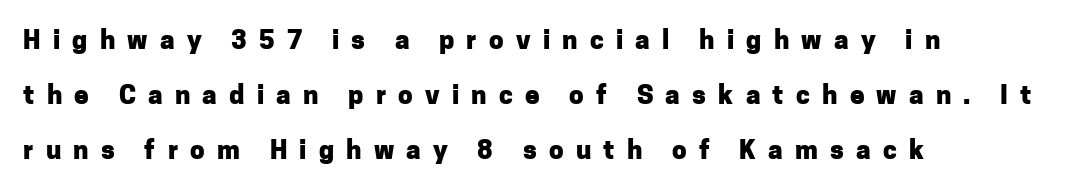
{"italic": "no", "bold": "yes", "underline": "no", "align": "left", "line_spacing": "loose", "line_spacing_ratio": 2.12, "letter_spacing": "wide", "letter_spacing_em": 0.47, "glyph_px": 26}
